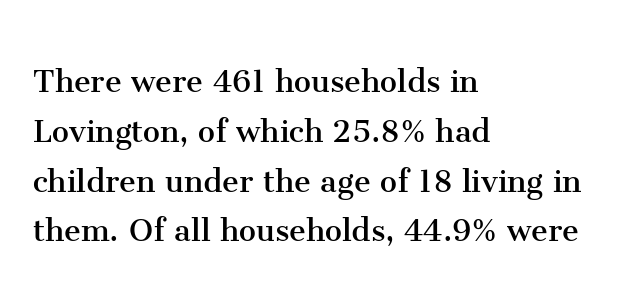
Q: Is the text bold? A: No.
Q: Is the text italic (slanted)? A: No, it is upright.
Q: Is the typeface a serif or a sans-serif typeface? A: Serif.
Q: Is the text underlined? A: No.
Q: How is the paragraph aligned? A: Left-aligned.
Q: Is the spacing between letters normal or unusually wide? A: Normal.
Q: Is the spacing between lines tight, normal or loose? A: Normal.
Q: Width (condensed, normal, or wide)? A: Normal.
Q: Stroke contrast? A: Medium.
Q: x-height? A: Medium.
Q: Monospaced? A: No.
